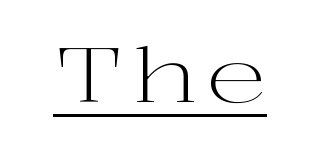
{"serif": "yes", "italic": "no", "bold": "no", "weight": "light", "width": "wide", "stroke_contrast": "high", "x_height": "medium", "monospaced": "no", "underline": "yes", "glyph_px": 76}
